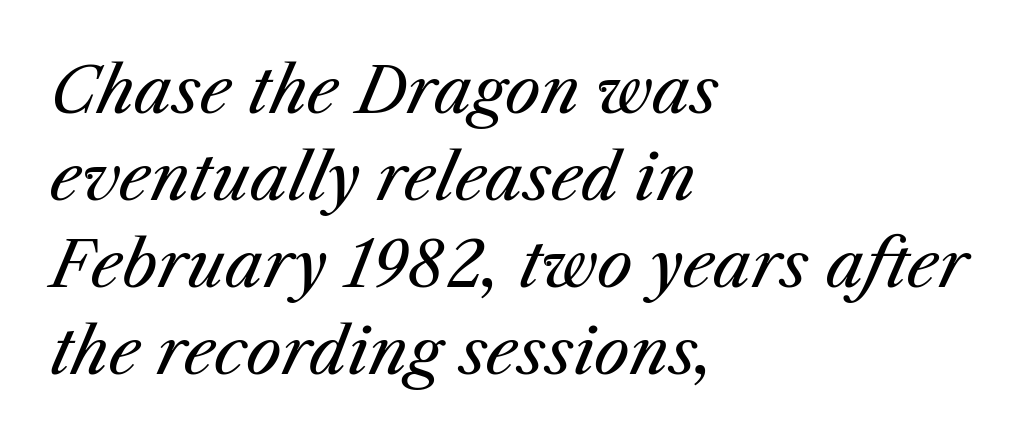
Typeset ragged right — the left edge is the straight one. You can tell it's italic because the verticals aren't actually vertical. Line spacing here is normal. These lines are rendered in a variable-pitch font.
